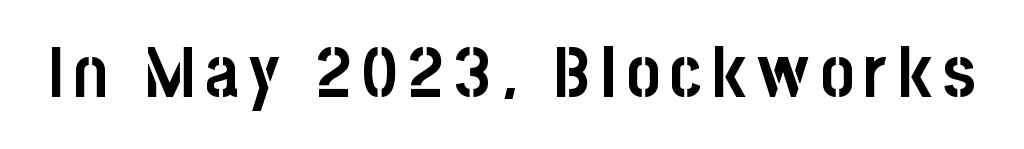
Q: Is the text bold? A: Yes.
Q: Is the text italic (slanted)? A: No, it is upright.
Q: Is the typeface a serif or a sans-serif typeface? A: Sans-serif.
Q: Is the text underlined? A: No.
Q: Width (condensed, normal, or wide)? A: Condensed.
Q: Stroke contrast? A: Low.
Q: x-height? A: Large.
Q: Monospaced? A: No.
